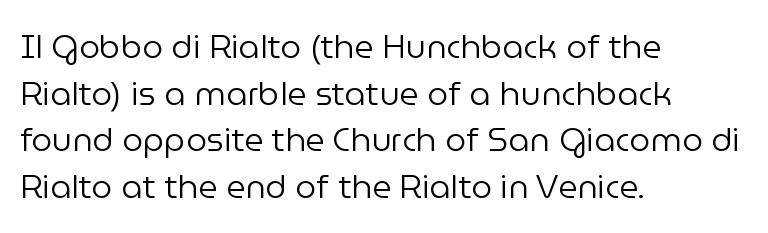
Q: Is the text bold? A: No.
Q: Is the text italic (slanted)? A: No, it is upright.
Q: Is the typeface a serif or a sans-serif typeface? A: Sans-serif.
Q: Is the text underlined? A: No.
Q: How is the paragraph aligned? A: Left-aligned.
Q: Is the spacing between letters normal or unusually wide? A: Normal.
Q: Is the spacing between lines tight, normal or loose? A: Normal.
Q: Width (condensed, normal, or wide)? A: Normal.
Q: Stroke contrast? A: Low.
Q: x-height? A: Medium.
Q: Monospaced? A: No.
